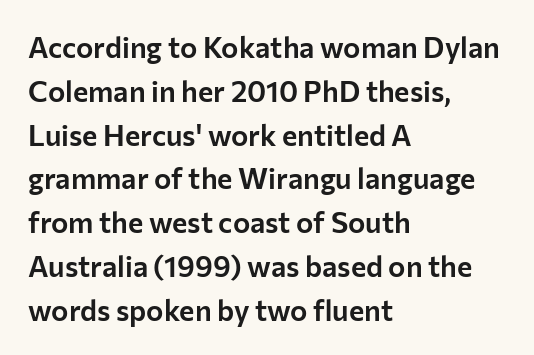
The rag falls on the right side of this text block. Is there any slant? The stems are plumb. These lines are rendered in a variable-pitch font. The block of text has a typical density, with ordinary space between rows.
